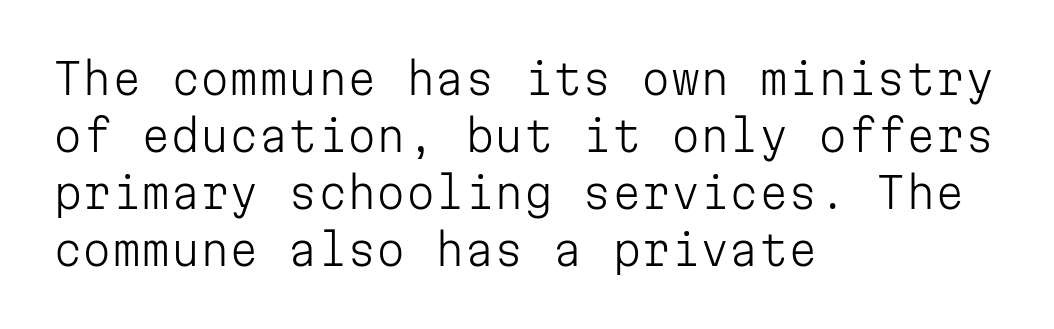
Q: Is the text bold? A: No.
Q: Is the text italic (slanted)? A: No, it is upright.
Q: Is the typeface a serif or a sans-serif typeface? A: Sans-serif.
Q: Is the text underlined? A: No.
Q: How is the paragraph aligned? A: Left-aligned.
Q: Is the spacing between letters normal or unusually wide? A: Normal.
Q: Is the spacing between lines tight, normal or loose? A: Normal.
Q: Width (condensed, normal, or wide)? A: Normal.
Q: Stroke contrast? A: Low.
Q: x-height? A: Medium.
Q: Monospaced? A: Yes.
